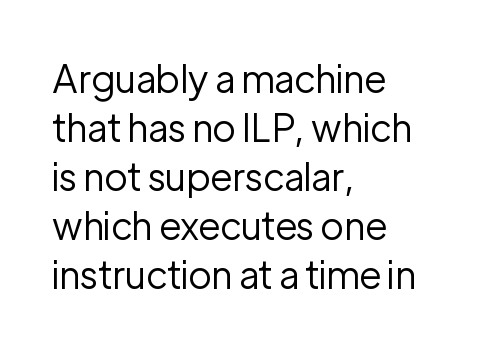
{"serif": "no", "italic": "no", "bold": "no", "weight": "regular", "width": "normal", "stroke_contrast": "low", "x_height": "medium", "monospaced": "no", "underline": "no", "align": "left", "line_spacing": "normal", "line_spacing_ratio": 1.29, "letter_spacing": "normal", "letter_spacing_em": 0.0, "glyph_px": 38}
